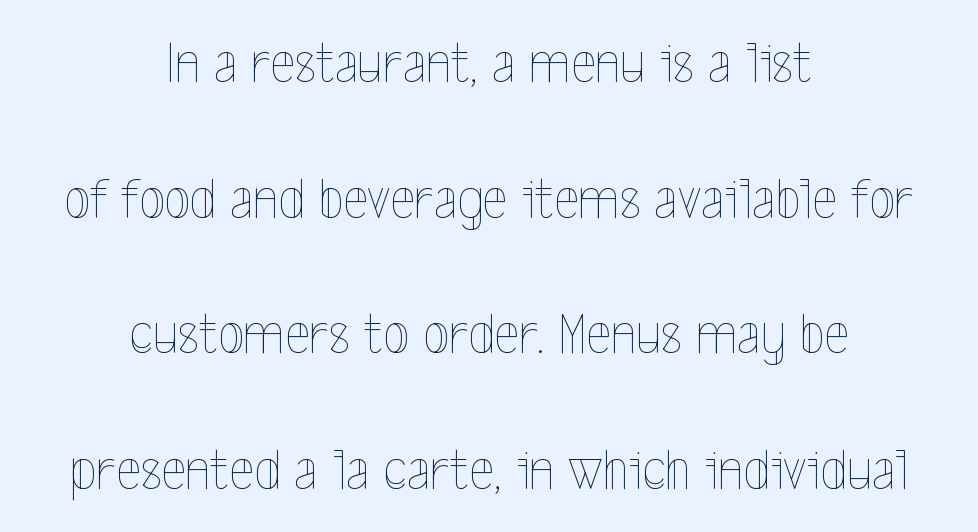
Airy leading. Rendered with straight, roman letterforms. Words float on clear page, feet unadorned. What stands out about the letter spacing? Nothing — it is the standard amount.
